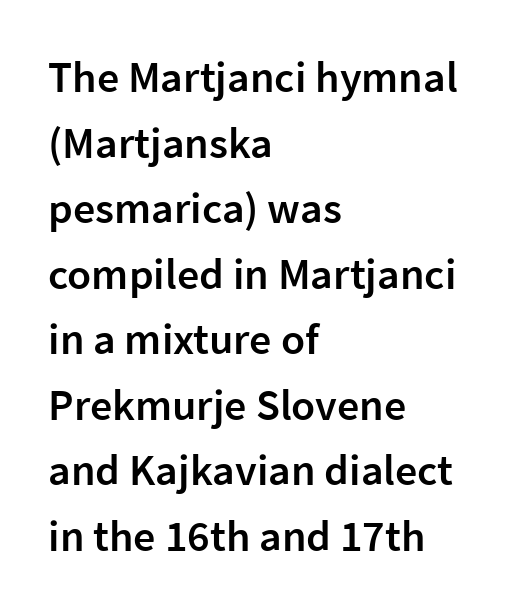
These lines are rendered in a variable-pitch font. The letters are semibold — heavier than regular but short of a full bold. There is no visible air inserted between adjacent glyphs. This rendering employs a face without finishing strokes, i.e., a sans-serif.
